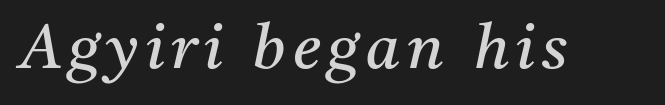
{"serif": "yes", "italic": "yes", "lean": "right", "slant_degrees": 11, "bold": "no", "weight": "regular", "width": "normal", "stroke_contrast": "medium", "x_height": "medium", "monospaced": "no", "underline": "no", "glyph_px": 62}
